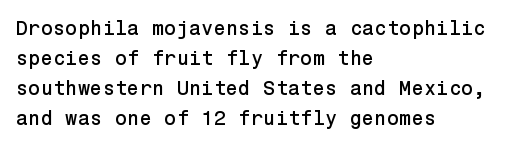
Q: Is the text italic (slanted)? A: No, it is upright.
Q: Is the text underlined? A: No.
Q: How is the paragraph aligned? A: Left-aligned.
Q: Is the spacing between letters normal or unusually wide? A: Normal.
Q: Is the spacing between lines tight, normal or loose? A: Normal.
